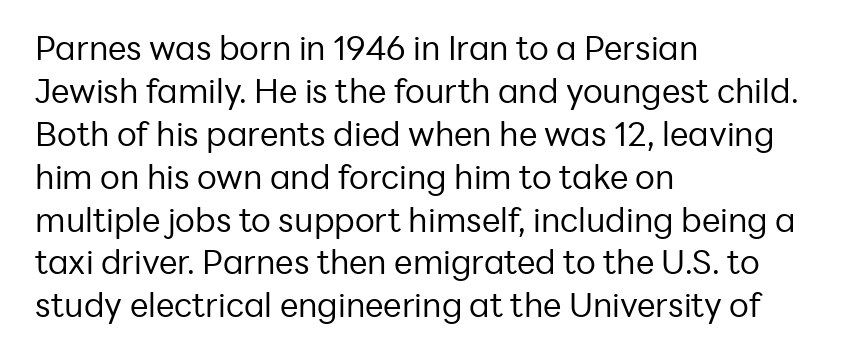
{"serif": "no", "italic": "no", "bold": "no", "weight": "regular", "width": "normal", "stroke_contrast": "low", "x_height": "medium", "monospaced": "no", "underline": "no", "align": "left", "line_spacing": "normal", "line_spacing_ratio": 1.3, "letter_spacing": "normal", "letter_spacing_em": 0.0, "glyph_px": 33}
